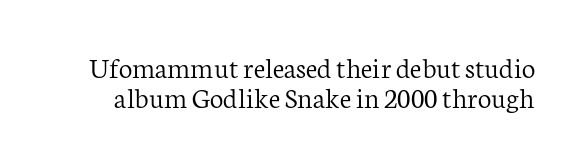
Letterform terminals end in serifs throughout the passage. The words here are not underlined. Standard letterfit; no display-style spreading of the glyphs. A typesetter would call this proportional, since set widths differ per character.
